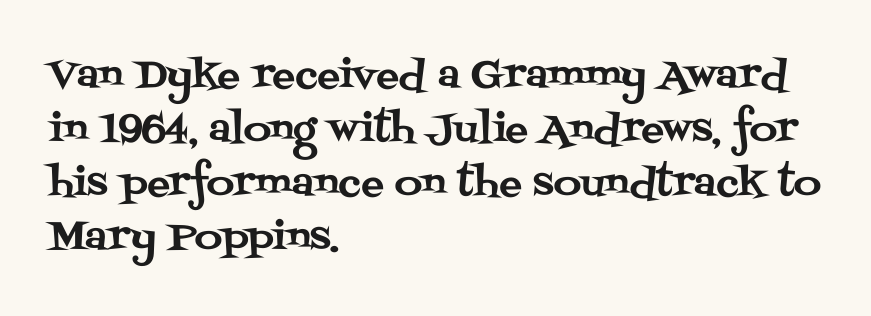
{"serif": "yes", "italic": "no", "width": "normal", "stroke_contrast": "medium", "x_height": "large", "monospaced": "no", "underline": "no", "align": "left", "line_spacing": "normal", "line_spacing_ratio": 1.42, "letter_spacing": "normal", "letter_spacing_em": 0.0, "glyph_px": 38}
